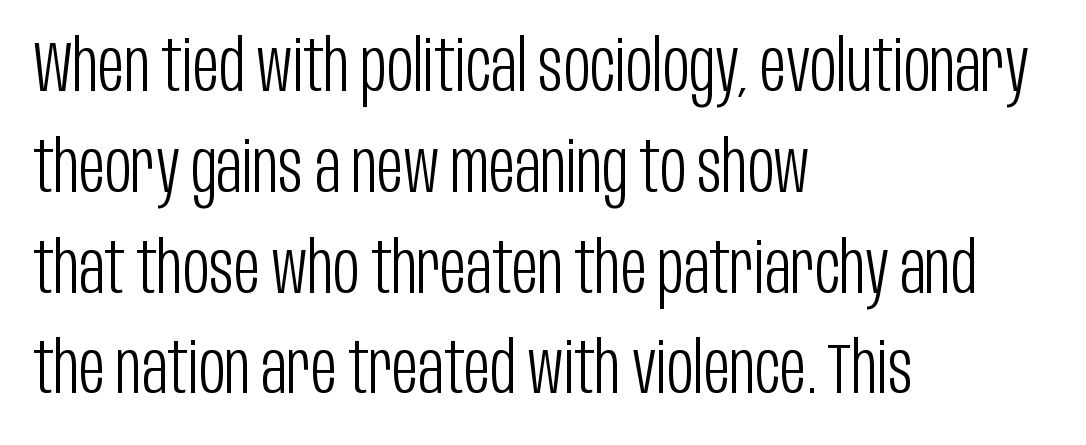
{"serif": "no", "italic": "no", "bold": "no", "weight": "light", "width": "condensed", "stroke_contrast": "low", "x_height": "large", "monospaced": "no", "underline": "no", "align": "left", "line_spacing": "normal", "line_spacing_ratio": 1.4, "letter_spacing": "normal", "letter_spacing_em": 0.0, "glyph_px": 72}
